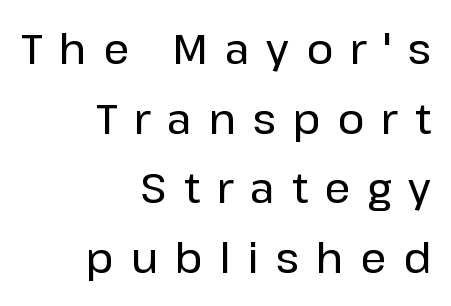
The line texture is sparse and dotted thanks to wide tracking. Proportional: the letters do not fall into vertical columns. The ragged edge is on the left, which tells us the setting is flush right. Normally led — the rows are evenly, conventionally spaced. Check under the words: just untouched page. Every stem runs plumb, perpendicular to the baseline.
